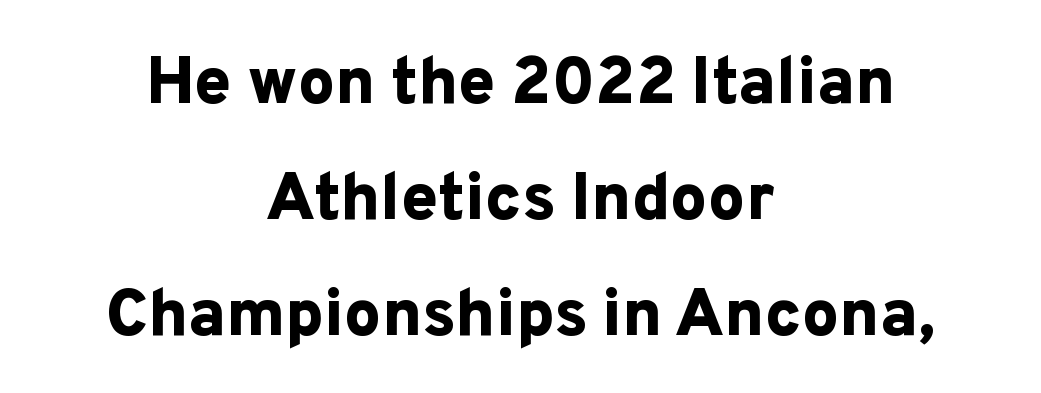
Q: Is the text bold? A: Yes.
Q: Is the text italic (slanted)? A: No, it is upright.
Q: Is the typeface a serif or a sans-serif typeface? A: Sans-serif.
Q: Is the text underlined? A: No.
Q: How is the paragraph aligned? A: Centered.
Q: Is the spacing between letters normal or unusually wide? A: Normal.
Q: Width (condensed, normal, or wide)? A: Normal.
Q: Stroke contrast? A: Low.
Q: x-height? A: Medium.
Q: Monospaced? A: No.
